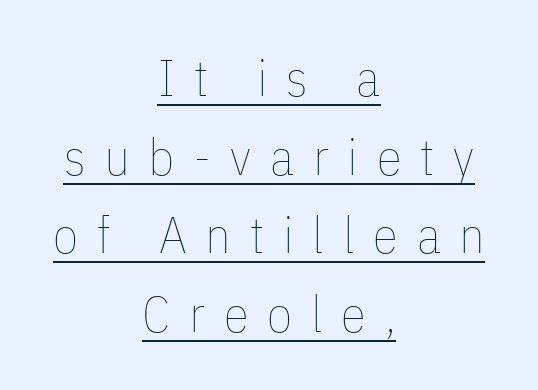
Each letter keeps its own natural width here, so spacing adapts to shape. Letter spacing: wide. One-word summary of the alignment: center. No italicization has been applied; the sample stays upright. Is there an underline? Yes — a line sits under the letters.
